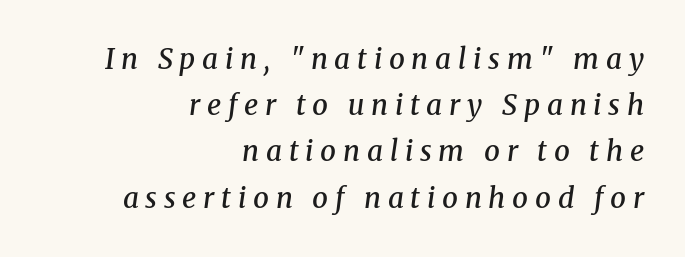
The foot of each line stays bare and open. Yep, those are serifs on the letters. The letters are spread apart with noticeably loose tracking. The characters look somewhat weighty, a semibold short of true bold. Compared with ordinary roman type, these characters are visibly tilted. What's the leading like? Ordinary, nothing unusual.
